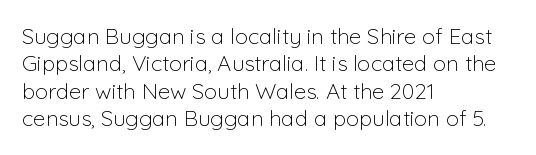
The image shows 22 px text type, upright; set left-aligned, normal line spacing (1.25x), normal letter spacing, not underlined.
